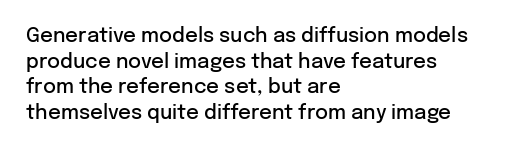
{"italic": "no", "bold": "semi", "underline": "no", "align": "left", "line_spacing": "normal", "line_spacing_ratio": 1.28, "letter_spacing": "normal", "letter_spacing_em": 0.0, "glyph_px": 20}
